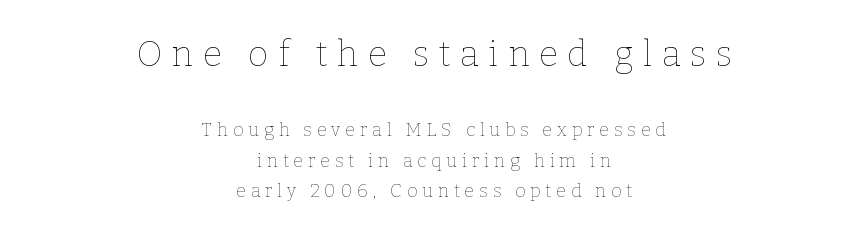
Q: Is the text bold? A: No.
Q: Is the text italic (slanted)? A: No, it is upright.
Q: Is the text underlined? A: No.
Q: How is the paragraph aligned? A: Centered.
Q: Is the spacing between letters normal or unusually wide? A: Unusually wide.
Q: Is the spacing between lines tight, normal or loose? A: Normal.
Q: Which block of text is set in a larger size, the first (top) or the second (bottom)? A: The first (top) one.
Q: Width (condensed, normal, or wide)? A: Normal.
Q: Stroke contrast? A: Low.
Q: x-height? A: Medium.
Q: Monospaced? A: No.
